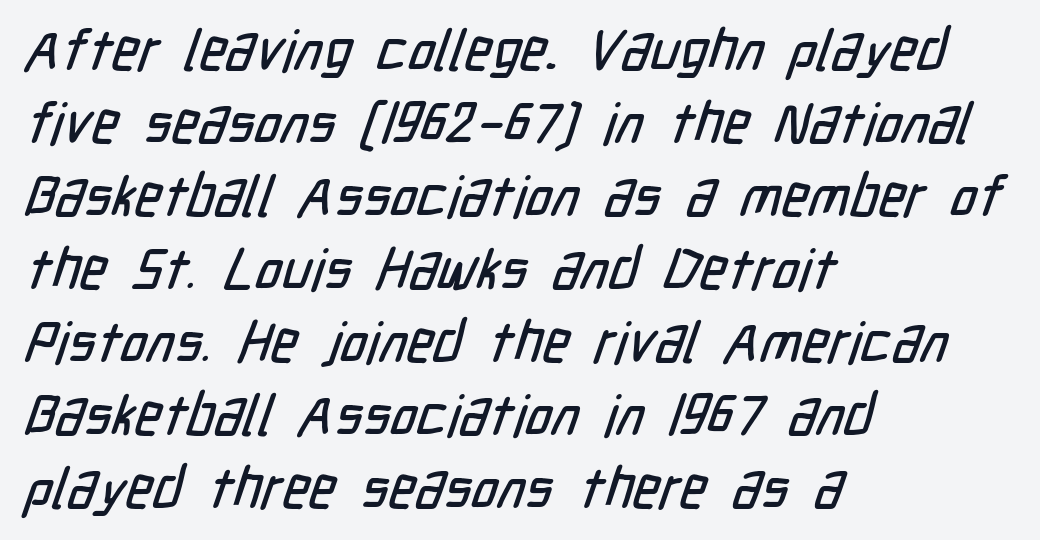
Q: Is the typeface a serif or a sans-serif typeface? A: Sans-serif.
Q: Is the text underlined? A: No.
Q: How is the paragraph aligned? A: Left-aligned.
Q: Is the spacing between letters normal or unusually wide? A: Normal.
Q: Is the spacing between lines tight, normal or loose? A: Normal.
Q: Width (condensed, normal, or wide)? A: Condensed.
Q: Stroke contrast? A: Low.
Q: x-height? A: Medium.
Q: Monospaced? A: No.
